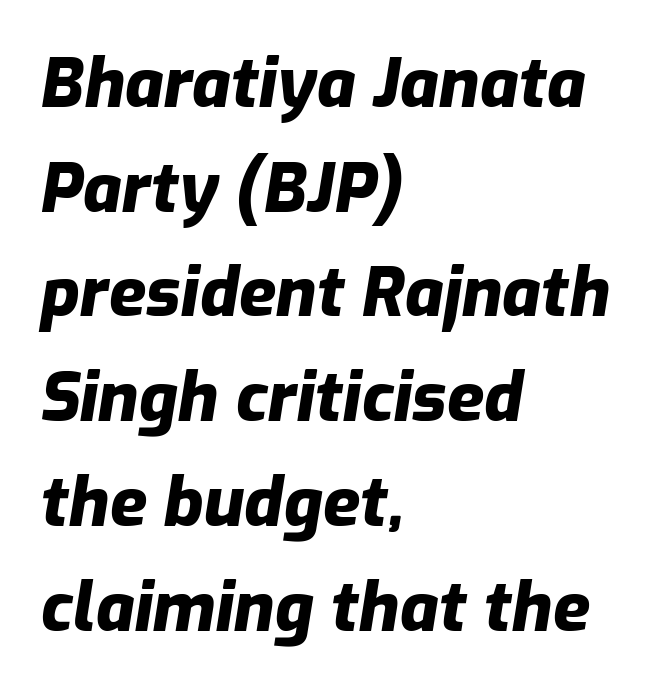
Each letter keeps its own natural width here, so spacing adapts to shape. Its strokes are broad and dark, the hallmark of bold type. Descenders hang freely into open space. Compared with ordinary roman type, these characters are visibly tilted. Letter spacing: default.
